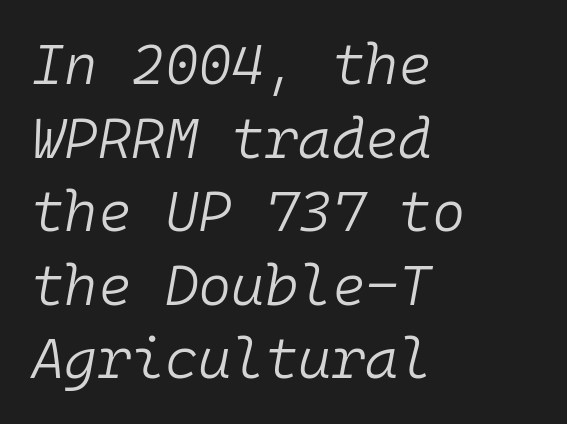
You could count columns in this text — the font is strictly monospaced. Nothing unusual about the tracking: characters are spaced as the font intends. Does the lettering tilt? It does — this is italic. Glance below the letters and you will spot only blank space. Heaviness? Minimal to ordinary, like unemphasized prose. A normal amount of white space separates one row of letters from the next.
